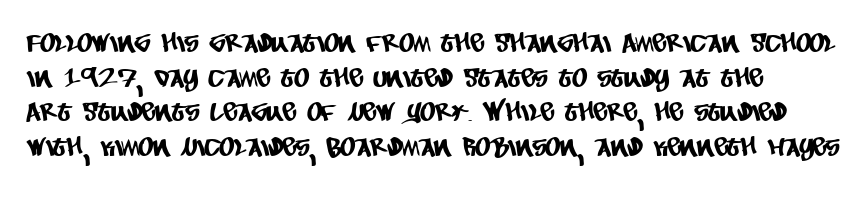
The image shows 26 px text type; set normal line spacing (1.33x), normal letter spacing, not underlined.
